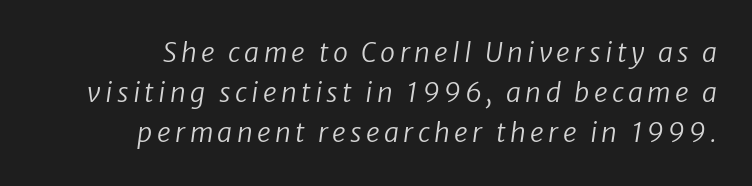
Q: Is the text bold? A: No.
Q: Is the text underlined? A: No.
Q: How is the paragraph aligned? A: Right-aligned.
Q: Is the spacing between lines tight, normal or loose? A: Normal.
